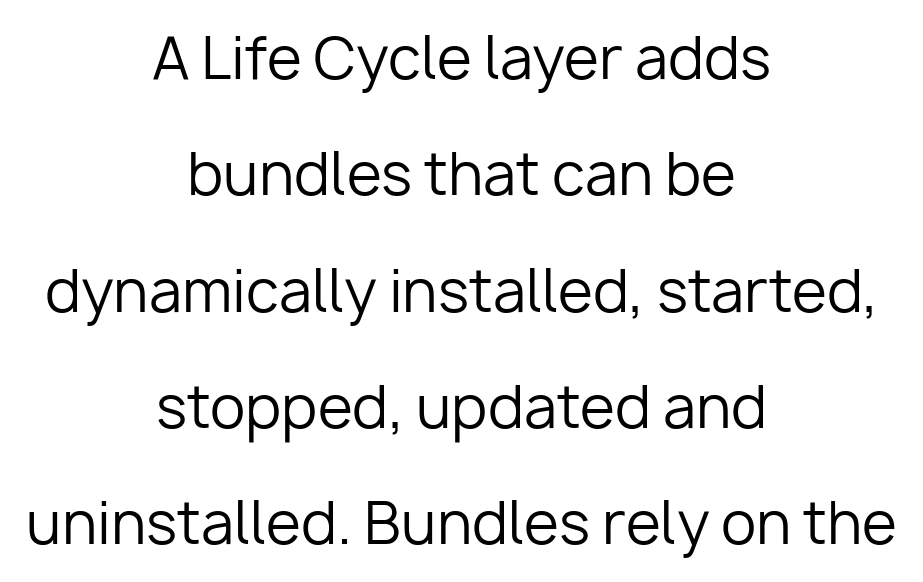
{"serif": "no", "italic": "no", "bold": "no", "weight": "regular", "width": "normal", "stroke_contrast": "low", "x_height": "medium", "monospaced": "no", "underline": "no", "align": "center", "line_spacing": "loose", "line_spacing_ratio": 2.04, "letter_spacing": "normal", "letter_spacing_em": 0.0, "glyph_px": 57}
